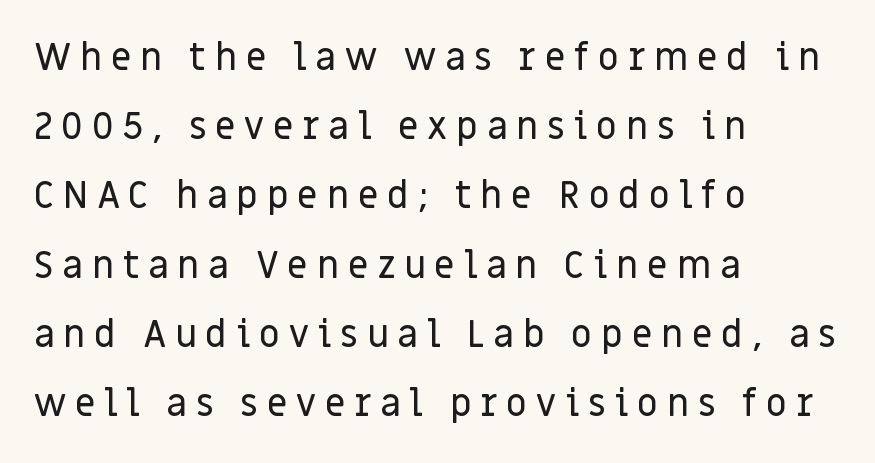
{"serif": "no", "italic": "no", "width": "normal", "stroke_contrast": "low", "x_height": "large", "monospaced": "no", "underline": "no", "align": "left", "line_spacing_ratio": 1.87, "letter_spacing": "wide", "letter_spacing_em": 0.23, "glyph_px": 37}
